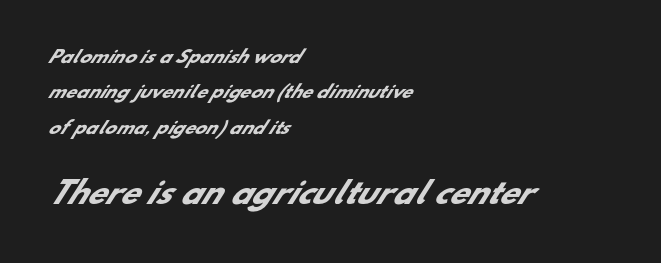
{"serif": "no", "bold": "yes", "weight": "heavy", "width": "normal", "stroke_contrast": "low", "x_height": "small", "monospaced": "no", "underline": "no", "align": "left", "line_spacing": "loose", "line_spacing_ratio": 2.08, "letter_spacing": "normal", "letter_spacing_em": 0.0, "larger_block": "second", "size_ratio": 1.76, "glyph_px": 30}
